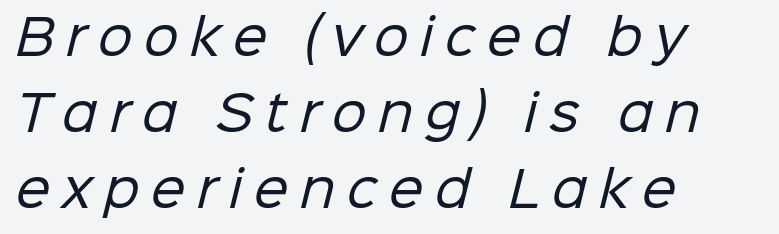
{"serif": "no", "bold": "no", "weight": "regular", "width": "normal", "stroke_contrast": "low", "x_height": "medium", "monospaced": "no", "underline": "no", "align": "left", "line_spacing": "normal", "line_spacing_ratio": 1.55, "letter_spacing": "wide", "letter_spacing_em": 0.24, "glyph_px": 49}
